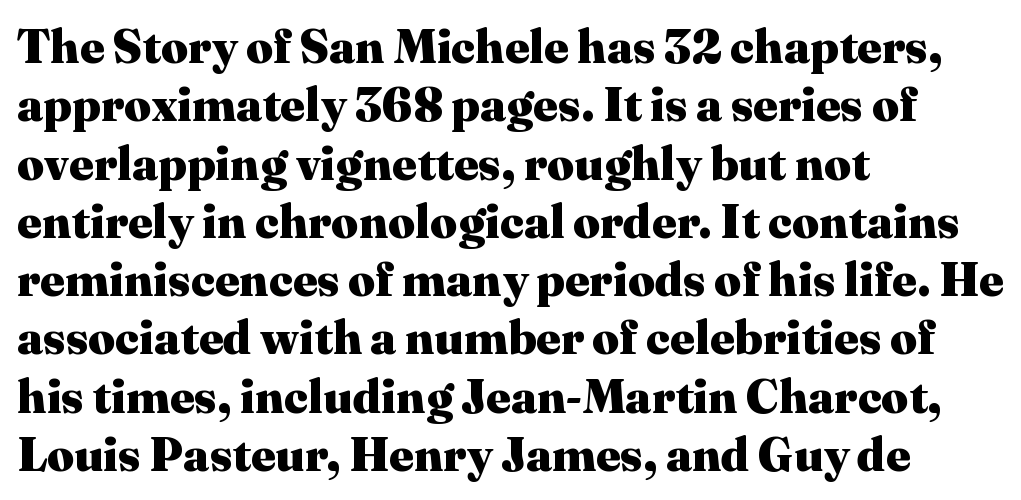
{"serif": "yes", "italic": "no", "bold": "yes", "weight": "heavy", "width": "normal", "stroke_contrast": "medium", "x_height": "medium", "monospaced": "no", "underline": "no", "align": "left", "line_spacing_ratio": 1.24, "letter_spacing": "normal", "letter_spacing_em": 0.0, "glyph_px": 47}
